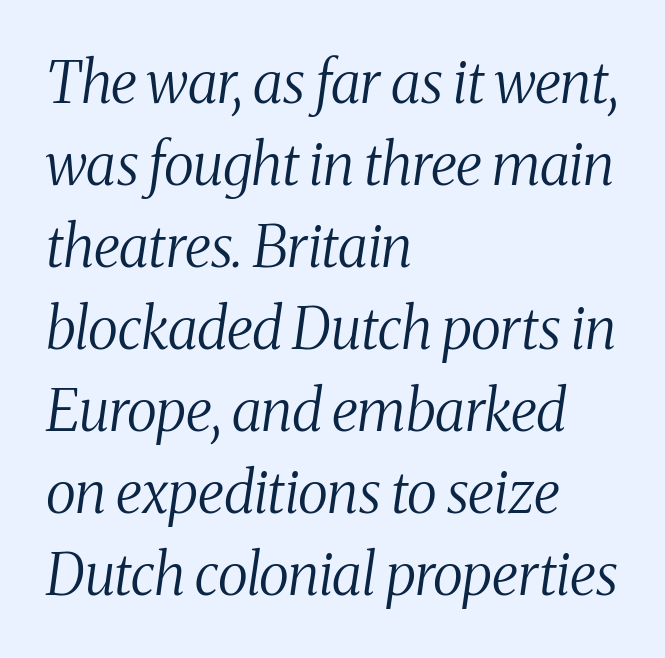
Q: Is the text bold? A: No.
Q: Is the text italic (slanted)? A: Yes, it leans right by about 8 degrees.
Q: Is the typeface a serif or a sans-serif typeface? A: Serif.
Q: Is the text underlined? A: No.
Q: How is the paragraph aligned? A: Left-aligned.
Q: Is the spacing between letters normal or unusually wide? A: Normal.
Q: Is the spacing between lines tight, normal or loose? A: Normal.
Q: Width (condensed, normal, or wide)? A: Condensed.
Q: Stroke contrast? A: Medium.
Q: x-height? A: Medium.
Q: Monospaced? A: No.
